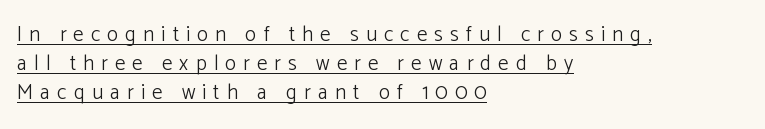
The image shows 21 px text type, upright; set left-aligned, normal line spacing (1.39x), unusually wide letter spacing (+0.34 em), underlined.
